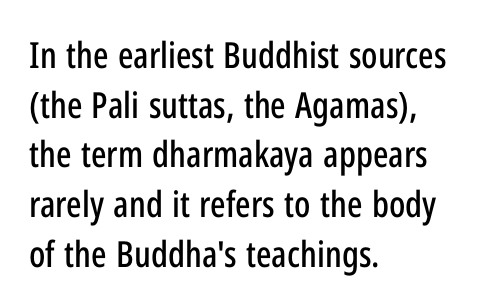
Q: Is the text italic (slanted)? A: No, it is upright.
Q: Is the typeface a serif or a sans-serif typeface? A: Sans-serif.
Q: Is the text underlined? A: No.
Q: How is the paragraph aligned? A: Left-aligned.
Q: Is the spacing between letters normal or unusually wide? A: Normal.
Q: Is the spacing between lines tight, normal or loose? A: Normal.
Q: Width (condensed, normal, or wide)? A: Condensed.
Q: Stroke contrast? A: Low.
Q: x-height? A: Medium.
Q: Monospaced? A: No.
